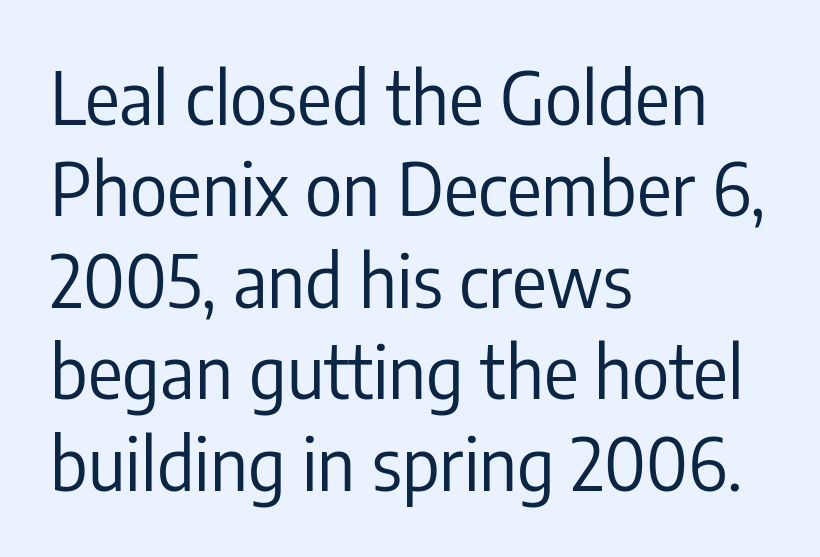
Q: Is the text bold? A: No.
Q: Is the text italic (slanted)? A: No, it is upright.
Q: Is the typeface a serif or a sans-serif typeface? A: Sans-serif.
Q: Is the text underlined? A: No.
Q: How is the paragraph aligned? A: Left-aligned.
Q: Is the spacing between letters normal or unusually wide? A: Normal.
Q: Is the spacing between lines tight, normal or loose? A: Normal.
Q: Width (condensed, normal, or wide)? A: Condensed.
Q: Stroke contrast? A: Low.
Q: x-height? A: Medium.
Q: Monospaced? A: No.
